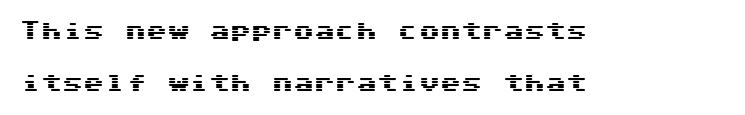
The image shows 21 px text type, upright; set left-aligned, loose line spacing (2.49x), normal letter spacing, not underlined.
